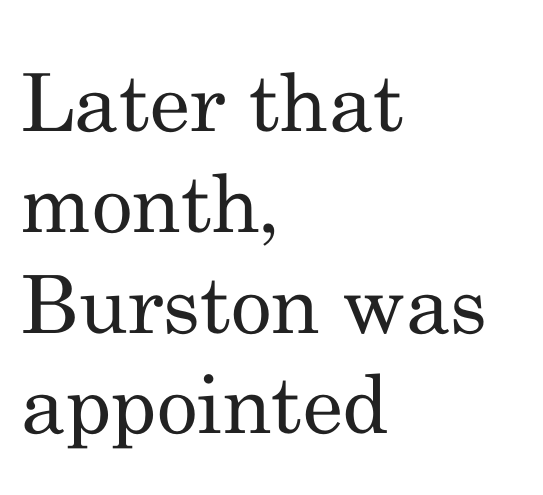
The image shows 80 px regular-weight serif type, upright; set left-aligned, normal line spacing (1.26x), normal letter spacing, not underlined; medium stroke contrast and a small x-height.
